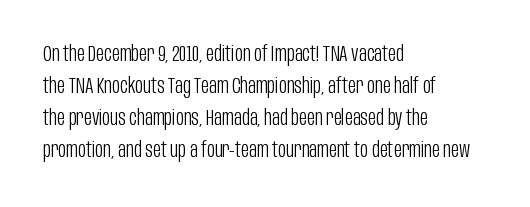
Weight: in the light-to-regular range. These lines keep a tight, regular rhythm from letter to letter. Any mark beneath the type? The region is blank. Left-aligned paragraph, ragged on the right. If you drew a line through each stem, it would be perfectly vertical. Honestly, the row spacing looks completely unremarkable.
